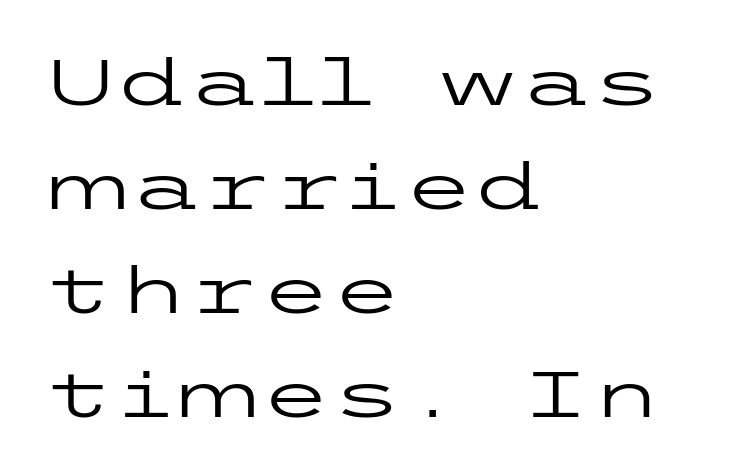
{"serif": "no", "italic": "no", "bold": "no", "weight": "regular", "width": "wide", "stroke_contrast": "low", "x_height": "medium", "underline": "no", "align": "left", "line_spacing": "normal", "line_spacing_ratio": 1.6, "letter_spacing": "normal", "letter_spacing_em": 0.0, "glyph_px": 65}
